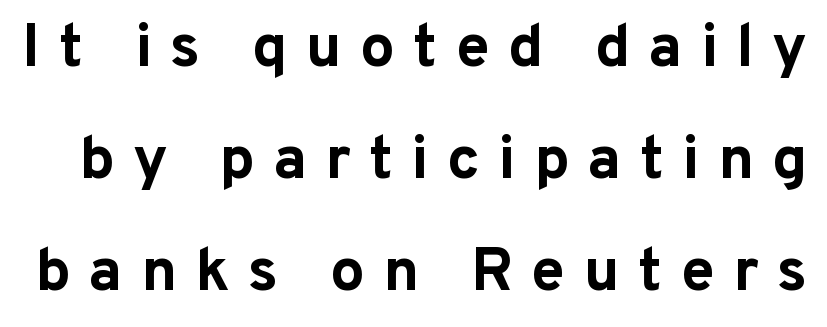
Lines of text with bare space underneath. Posture: straight, roman, zero tilt. Between one letter and the next there's a generous, obvious gap. In terms of weight, the rendering is a true, heavy bold. What kind of face is this? One without serifs — a sans. The passage shown is typed in a proportional face where columns would drift.
